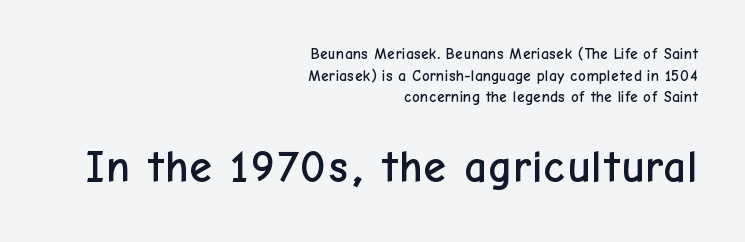
Q: Is the text italic (slanted)? A: No, it is upright.
Q: Is the typeface a serif or a sans-serif typeface? A: Sans-serif.
Q: Is the text underlined? A: No.
Q: How is the paragraph aligned? A: Right-aligned.
Q: Is the spacing between letters normal or unusually wide? A: Normal.
Q: Is the spacing between lines tight, normal or loose? A: Normal.
Q: Which block of text is set in a larger size, the first (top) or the second (bottom)? A: The second (bottom) one.
Q: Width (condensed, normal, or wide)? A: Normal.
Q: Stroke contrast? A: Low.
Q: x-height? A: Medium.
Q: Monospaced? A: No.
